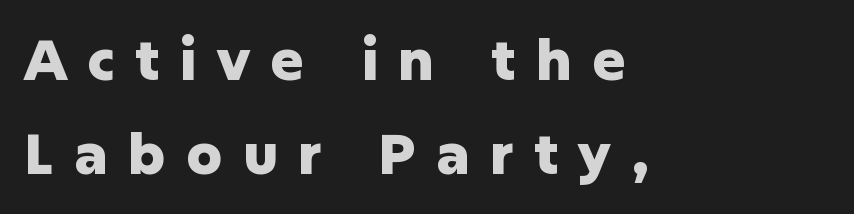
A full-strength bold gives these letters their thick strokes. This sample has the flowing, uneven cadence of proportional lettering. Compared with a centered layout, this one pins lines to the left instead. Do the letters lean? They stand straight.
